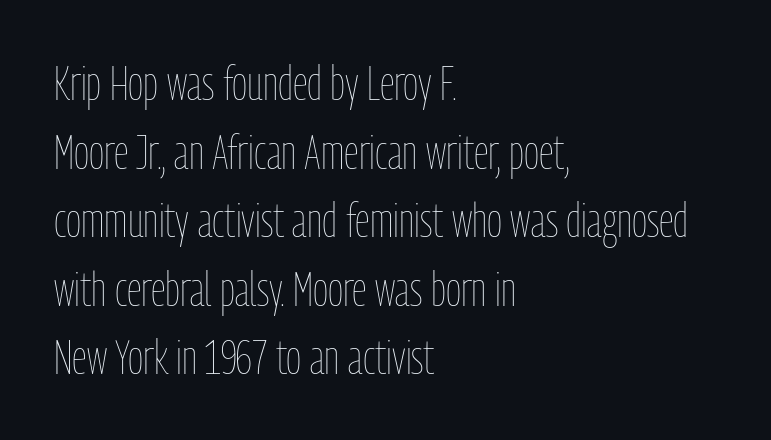
{"italic": "no", "bold": "no", "weight": "thin", "width": "condensed", "stroke_contrast": "low", "x_height": "medium", "monospaced": "no", "underline": "no", "align": "left", "line_spacing": "normal", "line_spacing_ratio": 1.46, "letter_spacing": "normal", "letter_spacing_em": 0.0, "glyph_px": 47}
